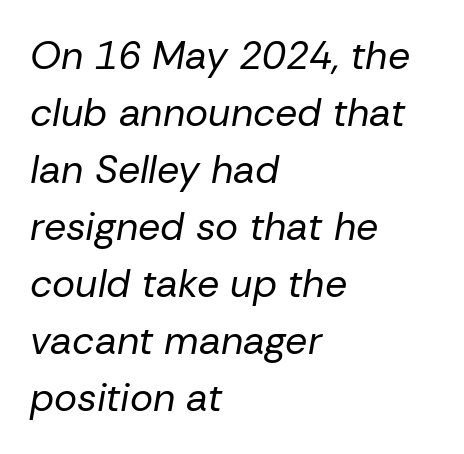
The image shows 39 px regular-weight type, italic (leaning right); set left-aligned, normal line spacing (1.46x), normal letter spacing, not underlined; low stroke contrast and a medium x-height.
